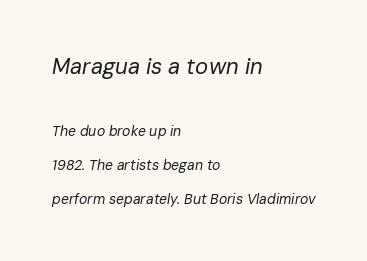
{"italic": "yes", "lean": "right", "slant_degrees": 10, "bold": "no", "underline": "no", "align": "left", "line_spacing": "loose", "line_spacing_ratio": 2.4, "letter_spacing": "normal", "letter_spacing_em": 0.0, "larger_block": "first", "size_ratio": 1.57, "glyph_px": 22}
